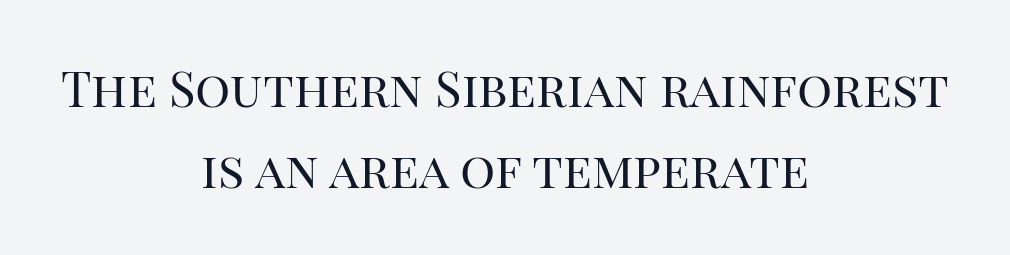
{"serif": "yes", "italic": "no", "bold": "no", "weight": "regular", "width": "normal", "stroke_contrast": "high", "x_height": "large", "monospaced": "no", "underline": "no", "align": "center", "line_spacing": "normal", "line_spacing_ratio": 1.66, "letter_spacing": "normal", "letter_spacing_em": 0.0, "glyph_px": 49}
